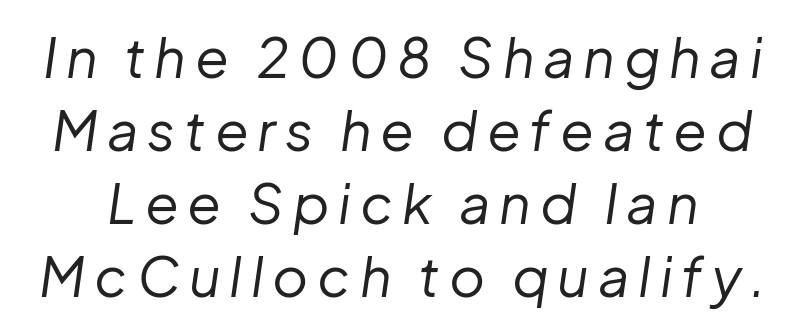
Italic? Definitely — the glyphs are oblique. These lines are rendered in a variable-pitch font. Whoever set this chose a conventional vertical rhythm. Beneath every word, the page is bare. Vertical stems look standard width or narrower in stroke.
